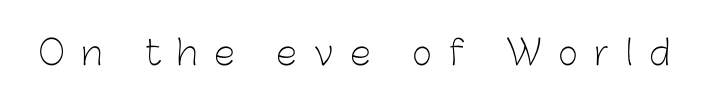
The font sits on the lighter half of the weight spectrum, regular included. The passage shown is not underscored anywhere. Classification — sans serif. Character widths vary here, with narrow letters taking less room than wide ones. If you drew a line through each stem, it would be perfectly vertical. This rendering widens character spacing well past its baseline value.
